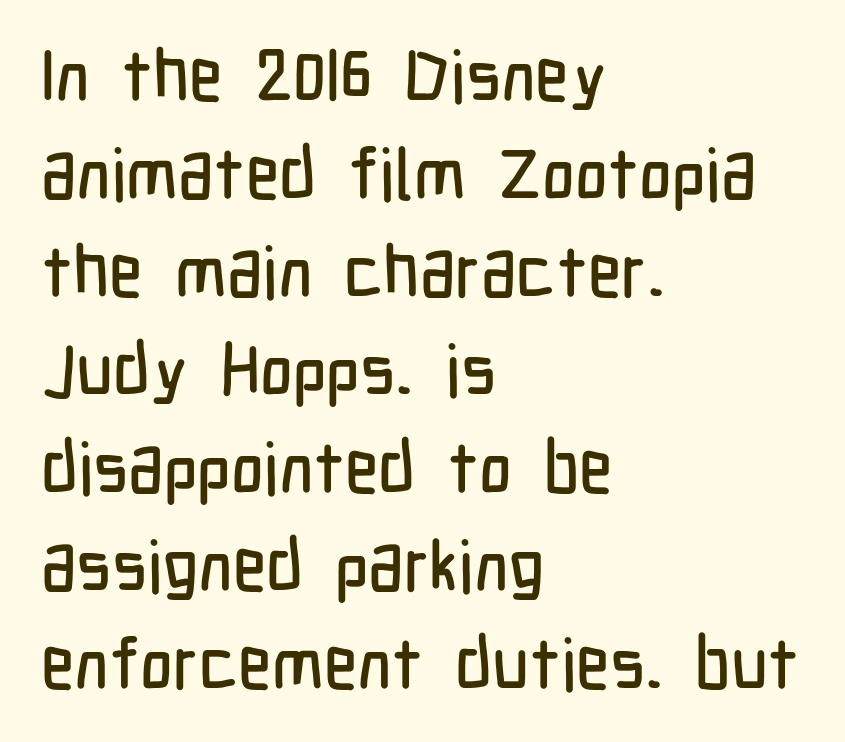
Q: Is the text italic (slanted)? A: No, it is upright.
Q: Is the typeface a serif or a sans-serif typeface? A: Sans-serif.
Q: Is the text underlined? A: No.
Q: How is the paragraph aligned? A: Left-aligned.
Q: Is the spacing between letters normal or unusually wide? A: Normal.
Q: Is the spacing between lines tight, normal or loose? A: Normal.
Q: Width (condensed, normal, or wide)? A: Condensed.
Q: Stroke contrast? A: Low.
Q: x-height? A: Medium.
Q: Monospaced? A: No.
